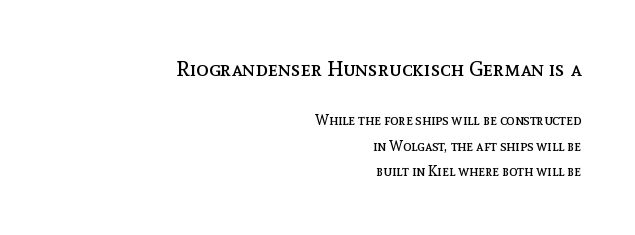
Q: Is the text bold? A: No.
Q: Is the text italic (slanted)? A: No, it is upright.
Q: Is the text underlined? A: No.
Q: How is the paragraph aligned? A: Right-aligned.
Q: Is the spacing between letters normal or unusually wide? A: Normal.
Q: Which block of text is set in a larger size, the first (top) or the second (bottom)? A: The first (top) one.
